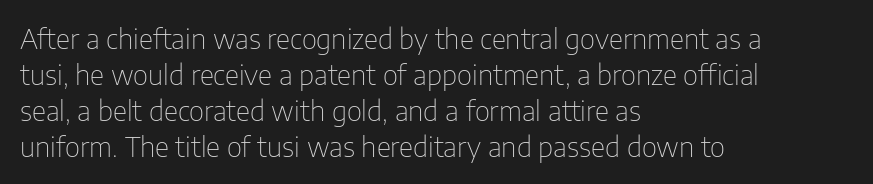
The image shows 28 px thin, condensed sans-serif type, upright; set left-aligned, normal line spacing (1.28x), normal letter spacing, not underlined; low stroke contrast and a medium x-height.
